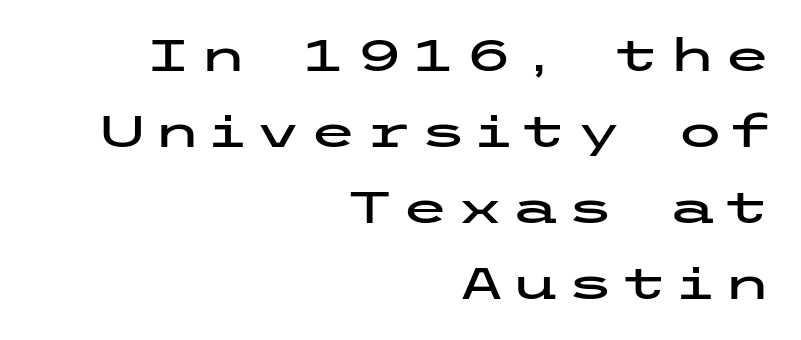
Q: Is the text italic (slanted)? A: No, it is upright.
Q: Is the typeface a serif or a sans-serif typeface? A: Sans-serif.
Q: Is the text underlined? A: No.
Q: How is the paragraph aligned? A: Right-aligned.
Q: Width (condensed, normal, or wide)? A: Wide.
Q: Stroke contrast? A: Low.
Q: x-height? A: Medium.
